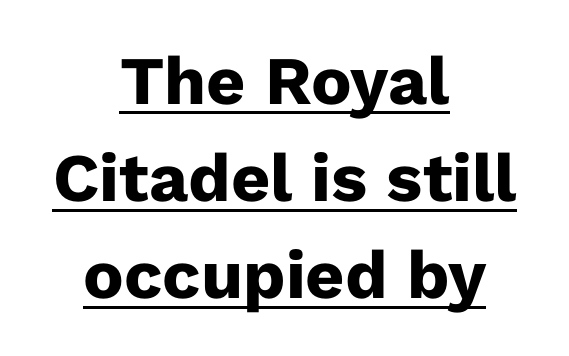
The image shows 68 px heavy sans-serif type, upright; set centered, normal line spacing (1.43x), normal letter spacing, underlined; low stroke contrast and a medium x-height.
